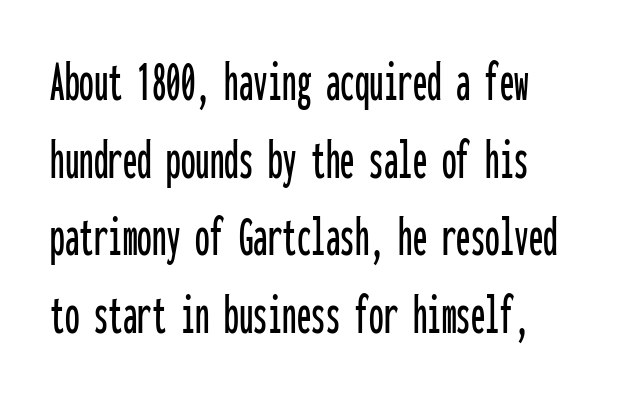
Designer's note — italics off, roman on. Line spacing here is normal. A typesetter would call this monospace, since all characters share one set width. Characters follow at the spacing the type designer built in. Are there feet on the stems? There aren't — it's a sans. The space directly below the letters is spotless.
